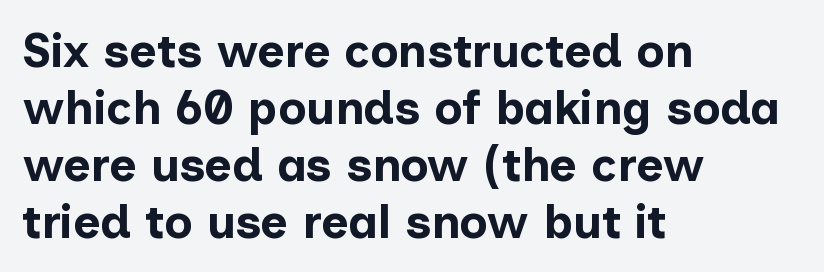
Q: Is the text bold? A: Yes.
Q: Is the text italic (slanted)? A: No, it is upright.
Q: Is the typeface a serif or a sans-serif typeface? A: Sans-serif.
Q: Is the text underlined? A: No.
Q: How is the paragraph aligned? A: Left-aligned.
Q: Is the spacing between letters normal or unusually wide? A: Normal.
Q: Width (condensed, normal, or wide)? A: Normal.
Q: Stroke contrast? A: Low.
Q: x-height? A: Medium.
Q: Monospaced? A: No.
